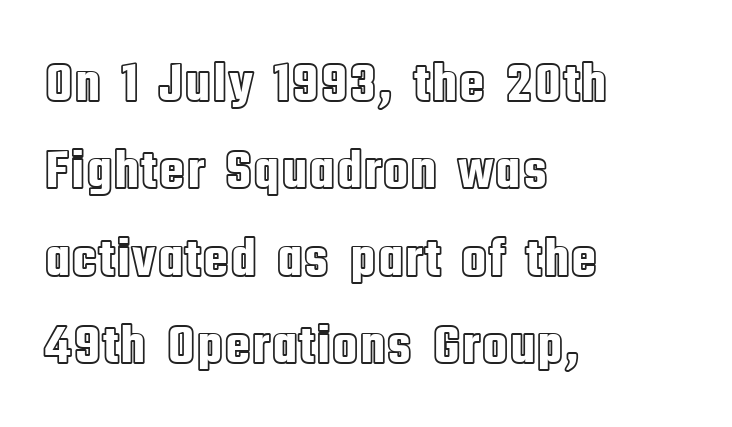
Caption: standard tracking, unaltered. These lines are set flush left with a ragged right edge. Style check: upright. Character widths vary here, with narrow letters taking less room than wide ones. The baseline area is clear. Successive baselines arrive at the customary interval.
